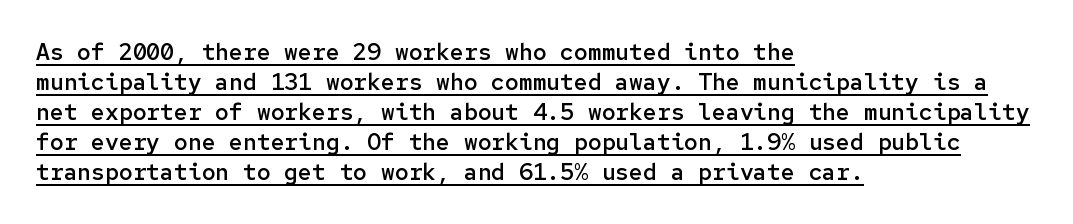
Caption: multi-line text, flush left, ragged right. The glyphs are accompanied by a horizontal stroke just below them. Students, note that the glyphs here touch the page at normal intervals. The characters look somewhat weighty, a semibold short of true bold. Posture: straight, roman, zero tilt. Successive baselines arrive at the customary interval.
